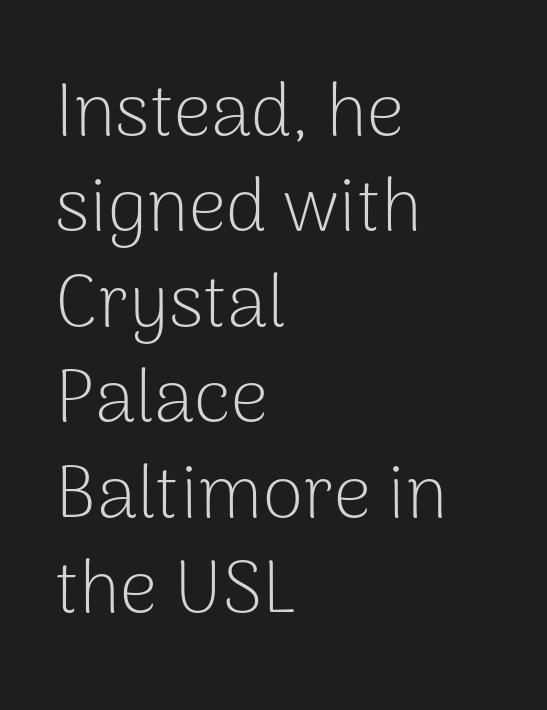
The image shows 74 px light sans-serif type, upright; set left-aligned, normal line spacing (1.29x), normal letter spacing, not underlined; low stroke contrast and a medium x-height.
